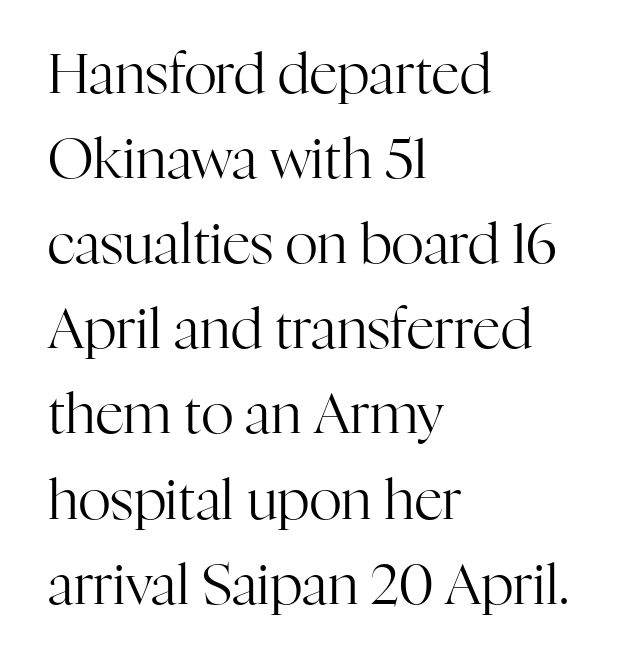
Q: Is the text bold? A: No.
Q: Is the text italic (slanted)? A: No, it is upright.
Q: Is the typeface a serif or a sans-serif typeface? A: Serif.
Q: Is the text underlined? A: No.
Q: How is the paragraph aligned? A: Left-aligned.
Q: Is the spacing between letters normal or unusually wide? A: Normal.
Q: Is the spacing between lines tight, normal or loose? A: Normal.
Q: Width (condensed, normal, or wide)? A: Normal.
Q: Stroke contrast? A: High.
Q: x-height? A: Medium.
Q: Monospaced? A: No.
